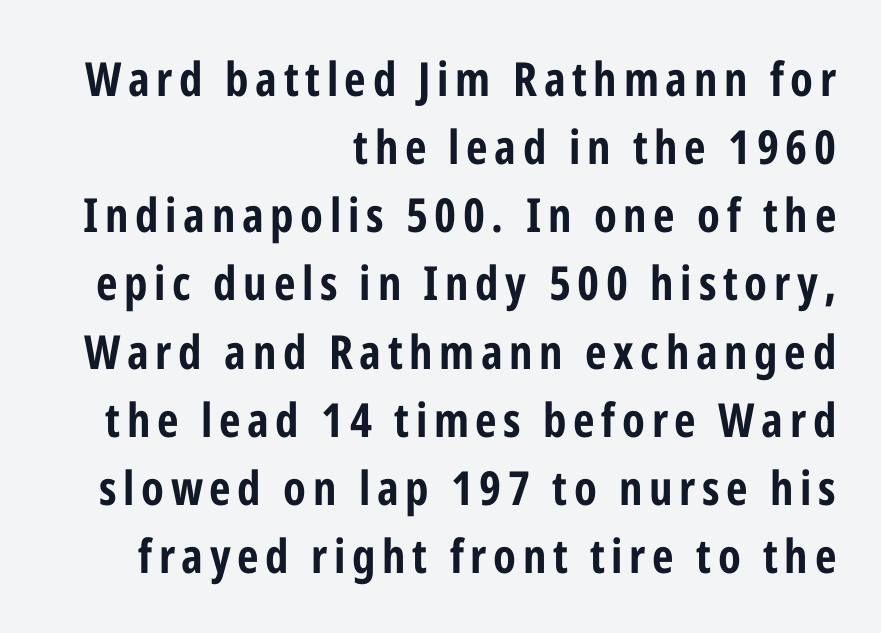
Q: Is the text bold? A: Yes.
Q: Is the text italic (slanted)? A: No, it is upright.
Q: Is the typeface a serif or a sans-serif typeface? A: Sans-serif.
Q: Is the text underlined? A: No.
Q: How is the paragraph aligned? A: Right-aligned.
Q: Is the spacing between lines tight, normal or loose? A: Normal.
Q: Width (condensed, normal, or wide)? A: Condensed.
Q: Stroke contrast? A: Low.
Q: x-height? A: Medium.
Q: Monospaced? A: No.
